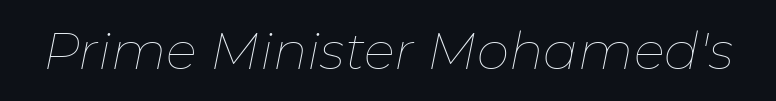
Q: Is the text bold? A: No.
Q: Is the text italic (slanted)? A: Yes, it leans right by about 11 degrees.
Q: Is the text underlined? A: No.
Q: Is the spacing between letters normal or unusually wide? A: Normal.
Q: Width (condensed, normal, or wide)? A: Normal.
Q: Stroke contrast? A: Low.
Q: x-height? A: Medium.
Q: Monospaced? A: No.
